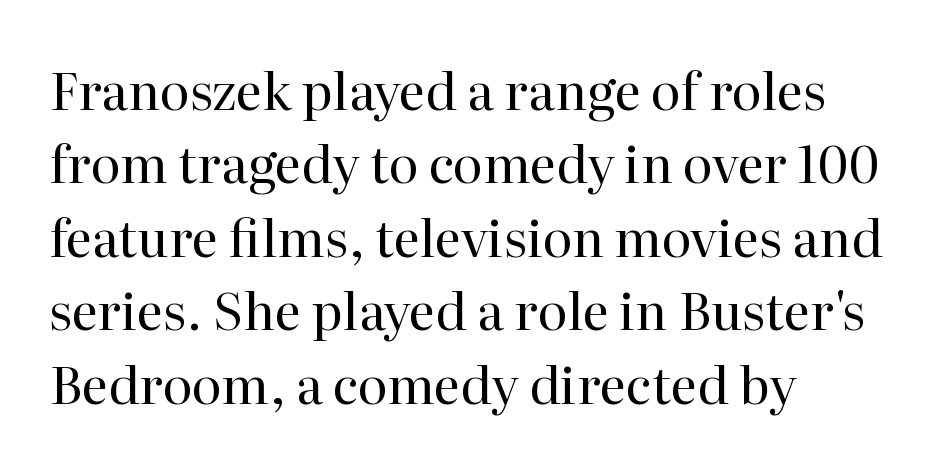
Q: Is the text bold? A: No.
Q: Is the text italic (slanted)? A: No, it is upright.
Q: Is the typeface a serif or a sans-serif typeface? A: Serif.
Q: Is the text underlined? A: No.
Q: How is the paragraph aligned? A: Left-aligned.
Q: Is the spacing between letters normal or unusually wide? A: Normal.
Q: Is the spacing between lines tight, normal or loose? A: Normal.
Q: Width (condensed, normal, or wide)? A: Normal.
Q: Stroke contrast? A: High.
Q: x-height? A: Medium.
Q: Monospaced? A: No.
